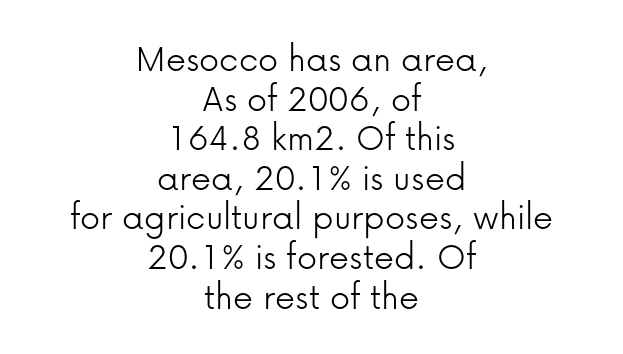
{"serif": "no", "italic": "no", "bold": "no", "weight": "light", "width": "normal", "stroke_contrast": "low", "x_height": "medium", "monospaced": "no", "underline": "no", "align": "center", "line_spacing": "tight", "line_spacing_ratio": 0.99, "letter_spacing": "normal", "letter_spacing_em": 0.0, "glyph_px": 40}
